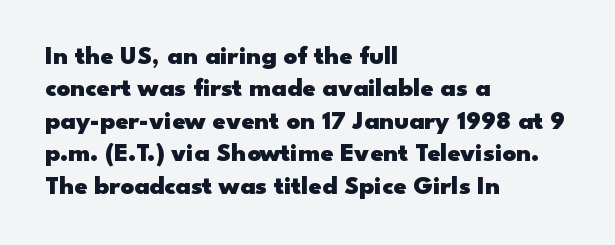
Interline gaps are of average width in this sample. Words float on clear page, feet unadorned. Weight check: bold — yes, fully. These lines were composed using upright roman letters.
